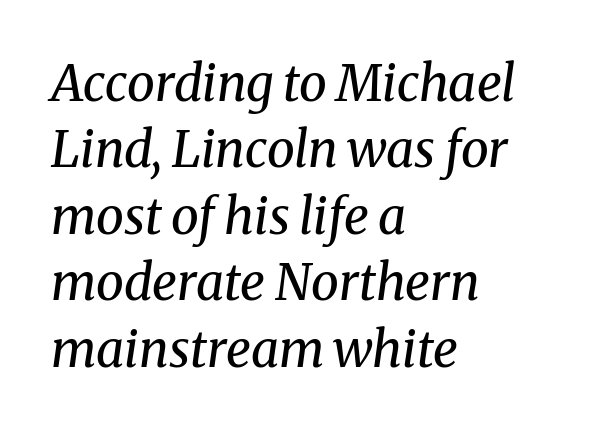
Q: Is the text bold? A: No.
Q: Is the text italic (slanted)? A: Yes, it leans right by about 8 degrees.
Q: Is the typeface a serif or a sans-serif typeface? A: Serif.
Q: Is the text underlined? A: No.
Q: How is the paragraph aligned? A: Left-aligned.
Q: Is the spacing between letters normal or unusually wide? A: Normal.
Q: Is the spacing between lines tight, normal or loose? A: Normal.
Q: Width (condensed, normal, or wide)? A: Normal.
Q: Stroke contrast? A: Medium.
Q: x-height? A: Medium.
Q: Monospaced? A: No.
